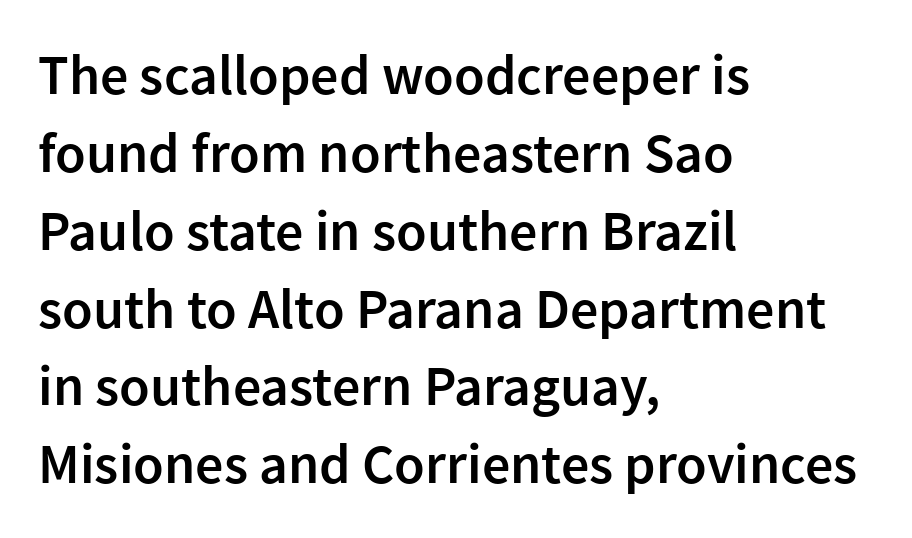
The image shows 56 px semibold sans-serif type, upright; set left-aligned, normal line spacing (1.39x), normal letter spacing, not underlined; low stroke contrast and a medium x-height.
